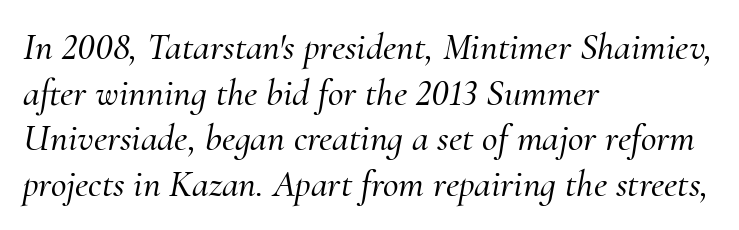
The image shows 38 px serif type, italic (leaning right); set left-aligned, line spacing 1.2x, normal letter spacing, not underlined; medium stroke contrast and a small x-height.
